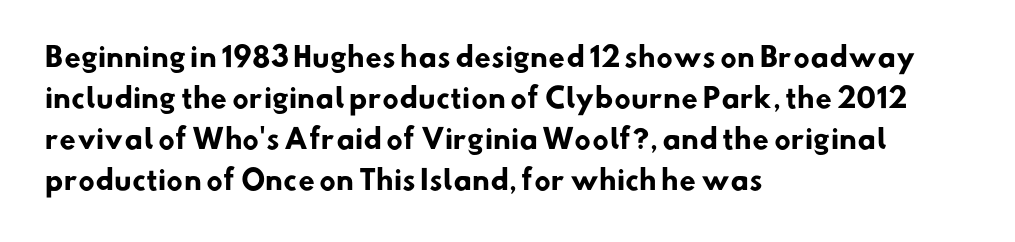
{"bold": "yes", "underline": "no", "align": "left", "line_spacing": "normal", "line_spacing_ratio": 1.52, "letter_spacing": "normal", "letter_spacing_em": 0.0, "glyph_px": 27}
